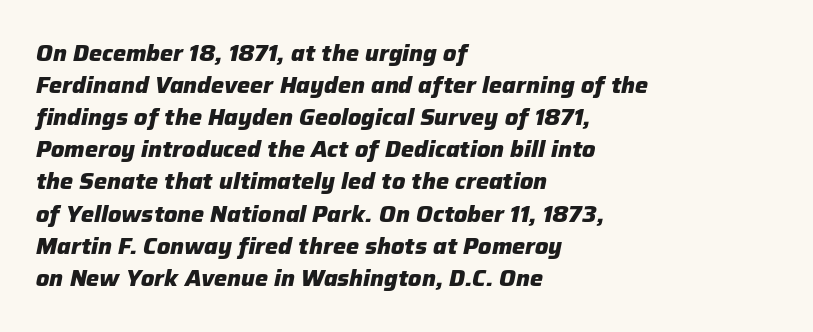
This sample uses an oblique cut, with every glyph tilted off the vertical. Whoever set this chose a conventional vertical rhythm. The passage is arranged the way most books set body copy — flush left. Observe the ordinary spacing: letters are neighbours, not strangers.
